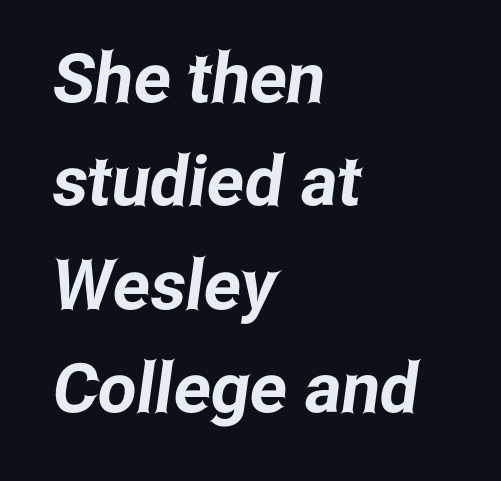
{"serif": "no", "width": "condensed", "stroke_contrast": "low", "x_height": "medium", "monospaced": "no", "underline": "no", "align": "left", "line_spacing": "normal", "line_spacing_ratio": 1.5, "letter_spacing": "normal", "letter_spacing_em": 0.0, "glyph_px": 69}
